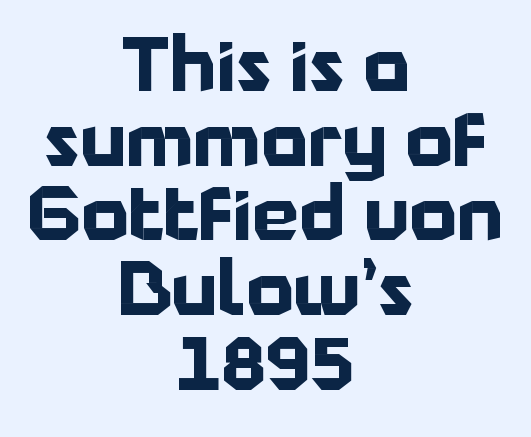
Chunky letters — that's bold for sure. Letter spacing: default. Style check: upright. A typesetter would call this proportional, since set widths differ per character. Honestly, the rows look squashed on top of each other.
